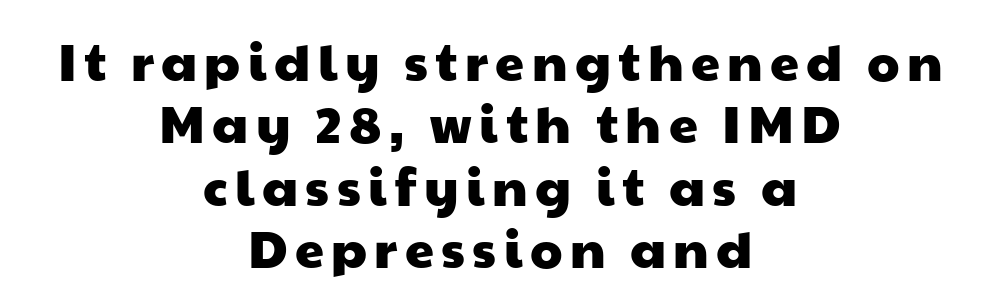
Q: Is the typeface a serif or a sans-serif typeface? A: Sans-serif.
Q: Is the text underlined? A: No.
Q: How is the paragraph aligned? A: Centered.
Q: Width (condensed, normal, or wide)? A: Wide.
Q: Stroke contrast? A: Low.
Q: x-height? A: Medium.
Q: Monospaced? A: No.
